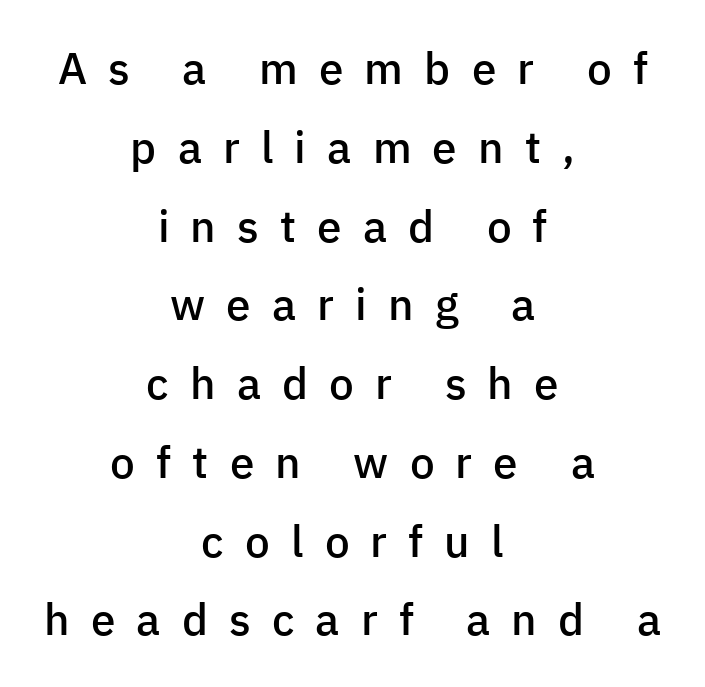
The image shows 44 px semibold sans-serif type, upright; set centered, line spacing 1.79x, unusually wide letter spacing (+0.48 em), not underlined; low stroke contrast and a medium x-height.
